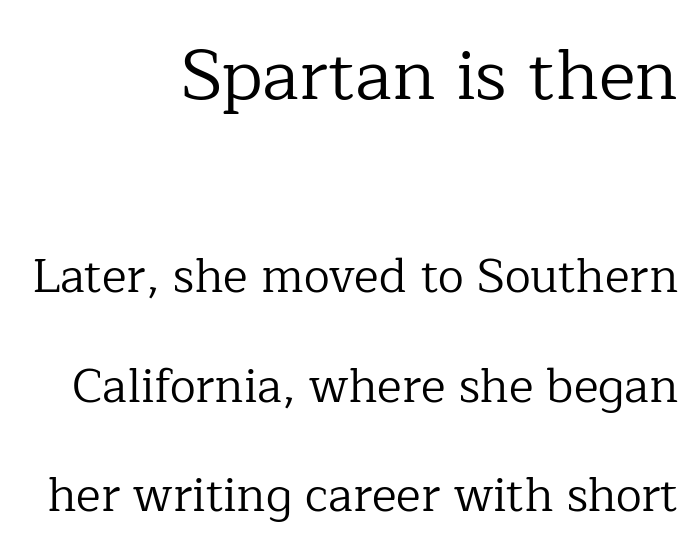
{"serif": "yes", "italic": "no", "bold": "no", "weight": "regular", "width": "normal", "stroke_contrast": "low", "x_height": "medium", "monospaced": "no", "underline": "no", "align": "right", "line_spacing": "loose", "line_spacing_ratio": 2.33, "letter_spacing": "normal", "letter_spacing_em": 0.0, "larger_block": "first", "size_ratio": 1.49, "glyph_px": 70}
